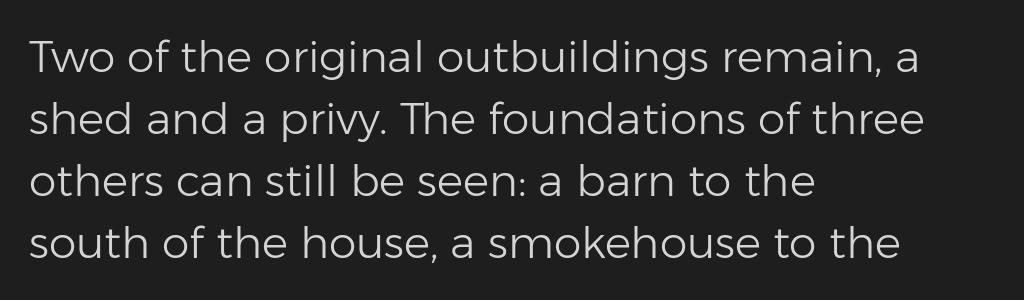
Q: Is the text bold? A: No.
Q: Is the text italic (slanted)? A: No, it is upright.
Q: Is the typeface a serif or a sans-serif typeface? A: Sans-serif.
Q: Is the text underlined? A: No.
Q: How is the paragraph aligned? A: Left-aligned.
Q: Is the spacing between letters normal or unusually wide? A: Normal.
Q: Is the spacing between lines tight, normal or loose? A: Normal.
Q: Width (condensed, normal, or wide)? A: Normal.
Q: Stroke contrast? A: Low.
Q: x-height? A: Medium.
Q: Monospaced? A: No.
